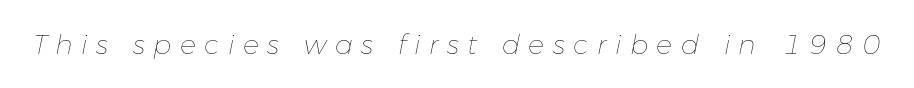
The image shows 27 px text type, italic (leaning right); set unusually wide letter spacing (+0.31 em), not underlined.
